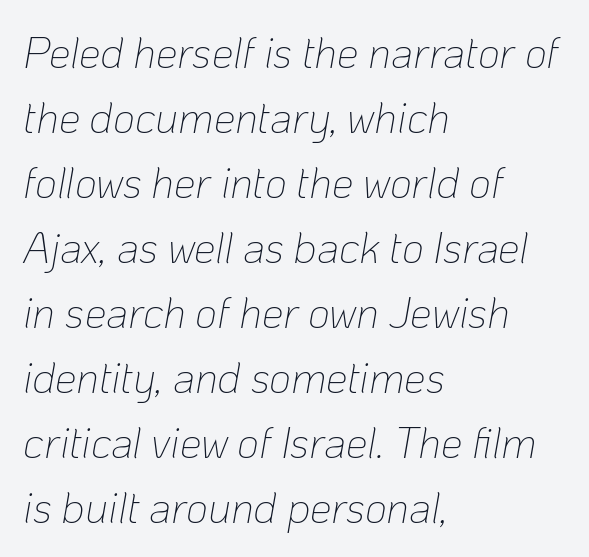
This rendering leaves character spacing at its baseline value. The passage shown is not underscored anywhere. Successive baselines arrive at the customary interval. This is not heavy type; no bold has been used. Note the varied advance widths — an 'i' is clearly narrower than an 'm'. A classic flush-left, rag-right setting is used for this passage.
